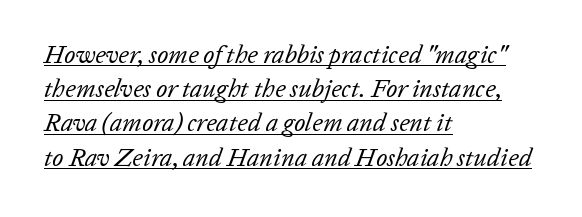
The image shows 25 px text type, italic (leaning right); set left-aligned, normal line spacing (1.37x), normal letter spacing, underlined.
